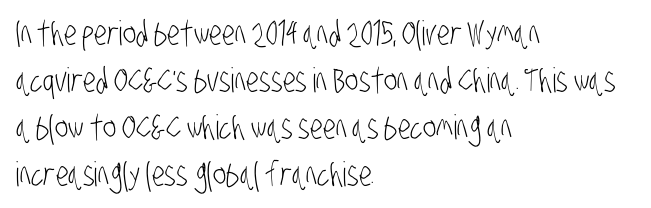
Stems here are at most as thick as an everyday book face. Is this a fixed-width face? No — the glyphs have proportional, varying widths. Are there feet on the stems? There aren't — it's a sans. The zone under the glyphs is completely vacant.
